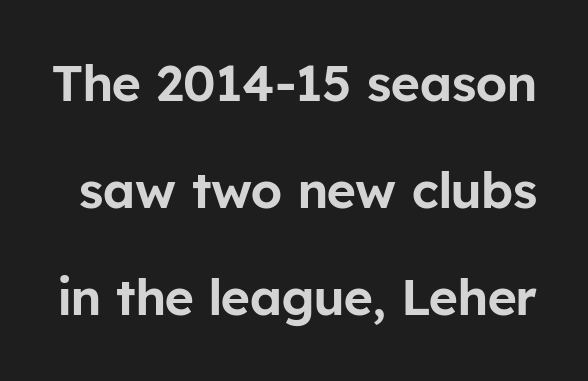
Q: Is the text italic (slanted)? A: No, it is upright.
Q: Is the typeface a serif or a sans-serif typeface? A: Sans-serif.
Q: Is the text underlined? A: No.
Q: Is the spacing between letters normal or unusually wide? A: Normal.
Q: Is the spacing between lines tight, normal or loose? A: Loose.
Q: Width (condensed, normal, or wide)? A: Normal.
Q: Stroke contrast? A: Low.
Q: x-height? A: Medium.
Q: Monospaced? A: No.
